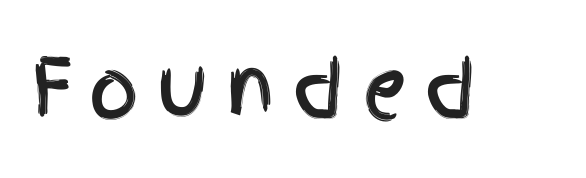
Q: Is the text italic (slanted)? A: No, it is upright.
Q: Is the typeface a serif or a sans-serif typeface? A: Sans-serif.
Q: Is the text underlined? A: No.
Q: Is the spacing between letters normal or unusually wide? A: Unusually wide.
Q: Width (condensed, normal, or wide)? A: Condensed.
Q: x-height? A: Large.
Q: Monospaced? A: No.
